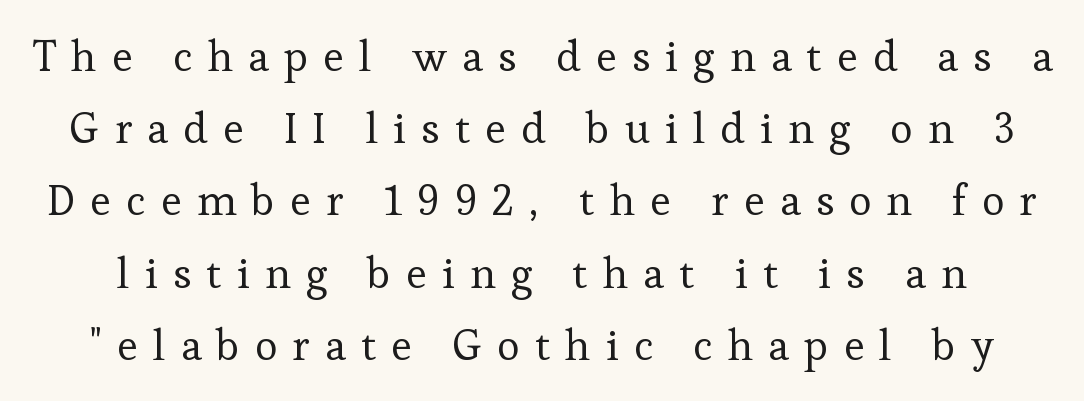
The image shows 43 px regular-weight serif type, upright; set normal line spacing (1.68x), unusually wide letter spacing (+0.35 em), not underlined; low stroke contrast and a medium x-height.
